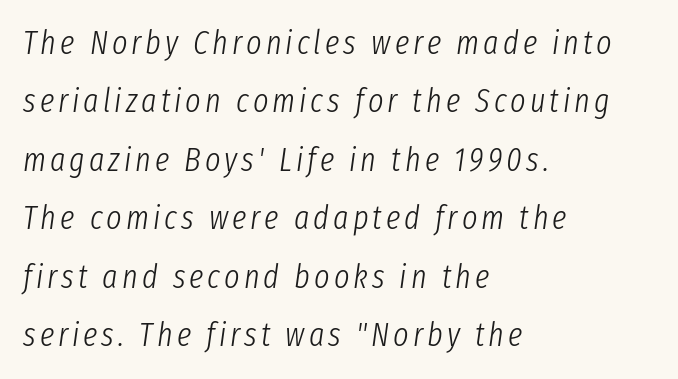
The image shows 33 px light, condensed type, italic (leaning right); set left-aligned, line spacing 1.77x, not underlined; low stroke contrast and a medium x-height.
